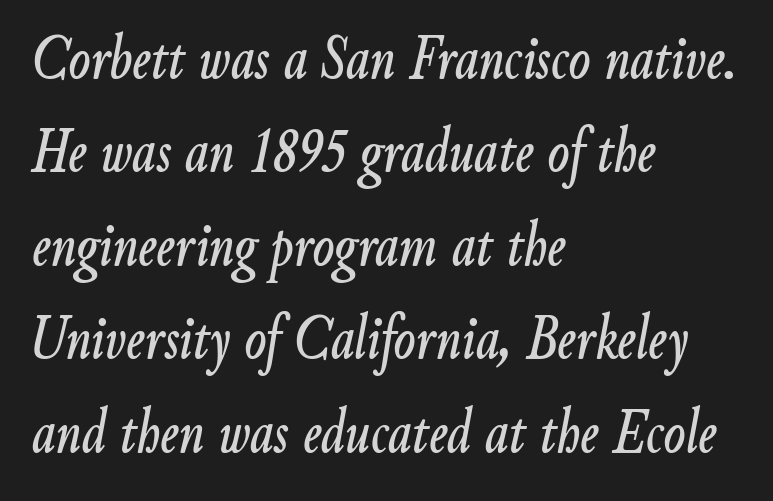
The image shows 64 px condensed type, italic (leaning right); set left-aligned, normal line spacing (1.46x), normal letter spacing, not underlined; low stroke contrast and a small x-height.
